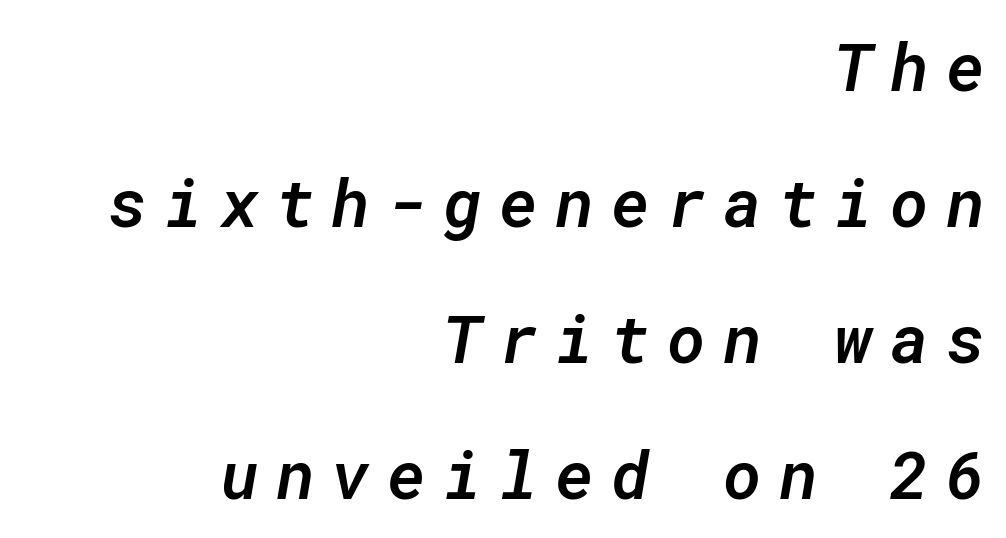
{"italic": "yes", "lean": "right", "slant_degrees": 10, "bold": "semi", "weight": "semibold", "width": "normal", "stroke_contrast": "low", "x_height": "medium", "monospaced": "yes", "underline": "no", "align": "right", "line_spacing": "loose", "line_spacing_ratio": 2.06, "letter_spacing": "wide", "letter_spacing_em": 0.26, "glyph_px": 66}
